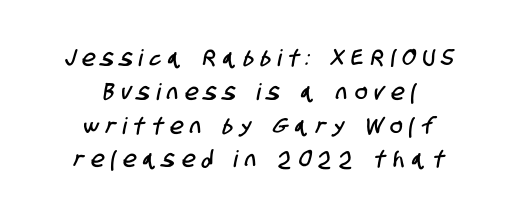
Q: Is the text underlined? A: No.
Q: How is the paragraph aligned? A: Centered.
Q: Is the spacing between letters normal or unusually wide? A: Unusually wide.
Q: Is the spacing between lines tight, normal or loose? A: Normal.
